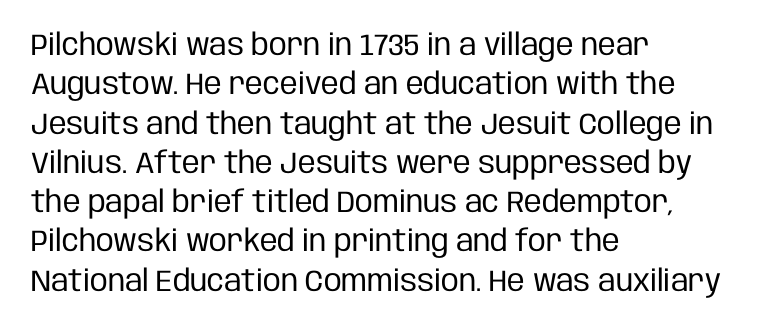
Each line starts at the same left margin while the right side varies. The typeface chosen for these lines omits serifs. Varying glyph widths throughout — classic text-font behaviour. Baseline-to-baseline distance is the conventional proportion of letter height. Every character sits straight up, as roman type does. Weight: not bold — regular or lighter.
